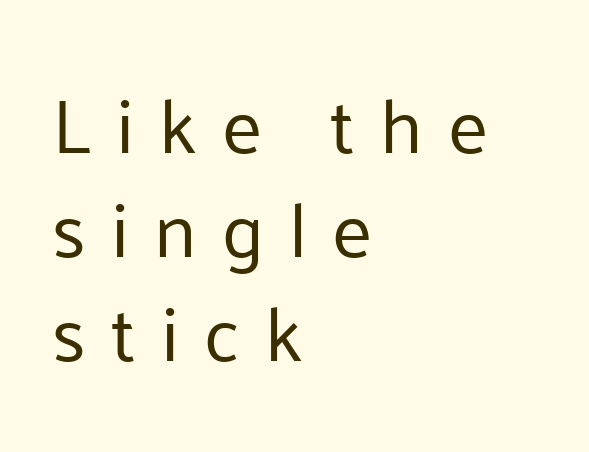
The image shows 76 px regular-weight sans-serif type, upright; set left-aligned, normal line spacing (1.37x), unusually wide letter spacing (+0.33 em), not underlined; low stroke contrast and a medium x-height.
